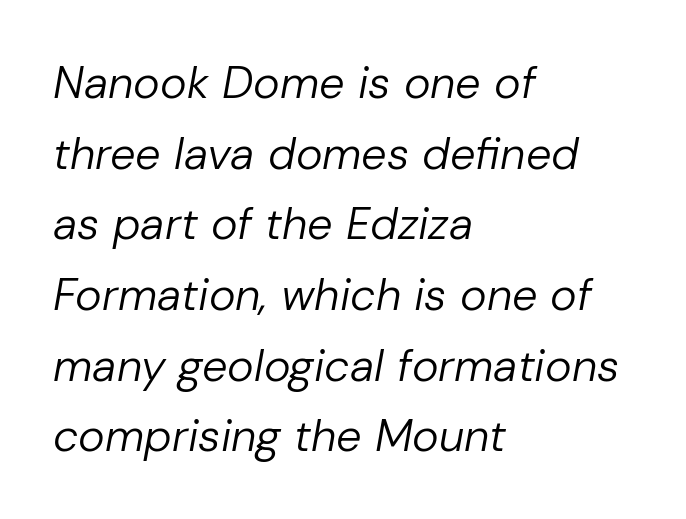
Q: Is the text bold? A: No.
Q: Is the text italic (slanted)? A: Yes, it leans right by about 10 degrees.
Q: Is the text underlined? A: No.
Q: How is the paragraph aligned? A: Left-aligned.
Q: Is the spacing between letters normal or unusually wide? A: Normal.
Q: Is the spacing between lines tight, normal or loose? A: Normal.
Q: Width (condensed, normal, or wide)? A: Normal.
Q: Stroke contrast? A: Low.
Q: x-height? A: Medium.
Q: Monospaced? A: No.
